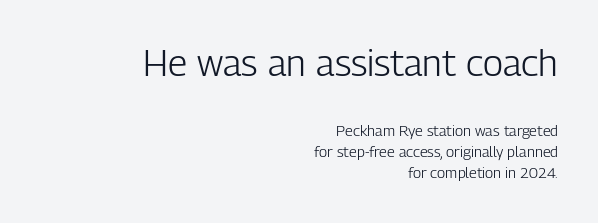
The more generous point size was reserved for the upper chunk. The specimen reads as upright at a glance. Note the varied advance widths — an 'i' is clearly narrower than an 'm'. What kind of face is this? One without serifs — a sans. Where is the straight margin? On the right.
